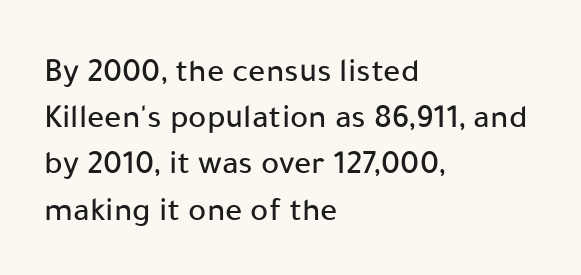
The lettering holds an erect, upright posture throughout. The space beneath each line is pristine and unruled. Regarding serifs, this sample does without them. These lines stack with their left ends in a neat column. The rendering uses natural spacing where letterforms have individual widths.
